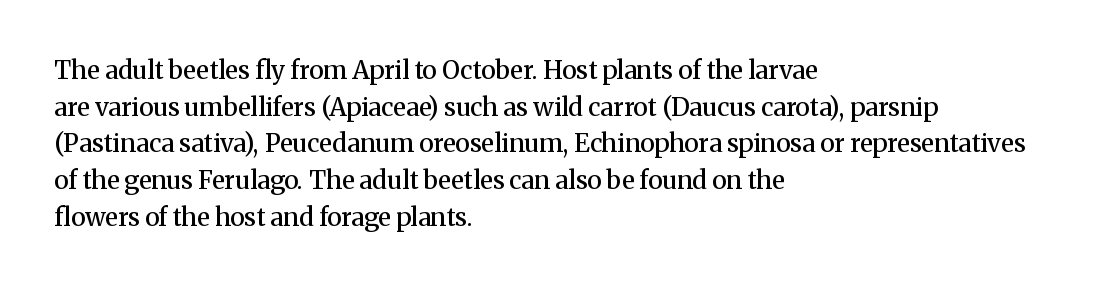
Q: Is the text bold? A: Semi-bold.
Q: Is the text italic (slanted)? A: No, it is upright.
Q: Is the text underlined? A: No.
Q: How is the paragraph aligned? A: Left-aligned.
Q: Is the spacing between letters normal or unusually wide? A: Normal.
Q: Is the spacing between lines tight, normal or loose? A: Normal.
